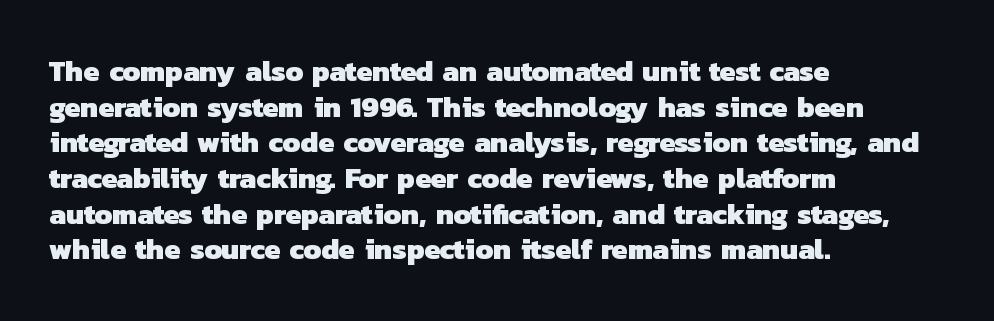
Q: Is the text bold? A: Yes.
Q: Is the typeface a serif or a sans-serif typeface? A: Sans-serif.
Q: Is the text underlined? A: No.
Q: How is the paragraph aligned? A: Left-aligned.
Q: Is the spacing between letters normal or unusually wide? A: Normal.
Q: Width (condensed, normal, or wide)? A: Normal.
Q: Stroke contrast? A: Low.
Q: x-height? A: Medium.
Q: Monospaced? A: No.
